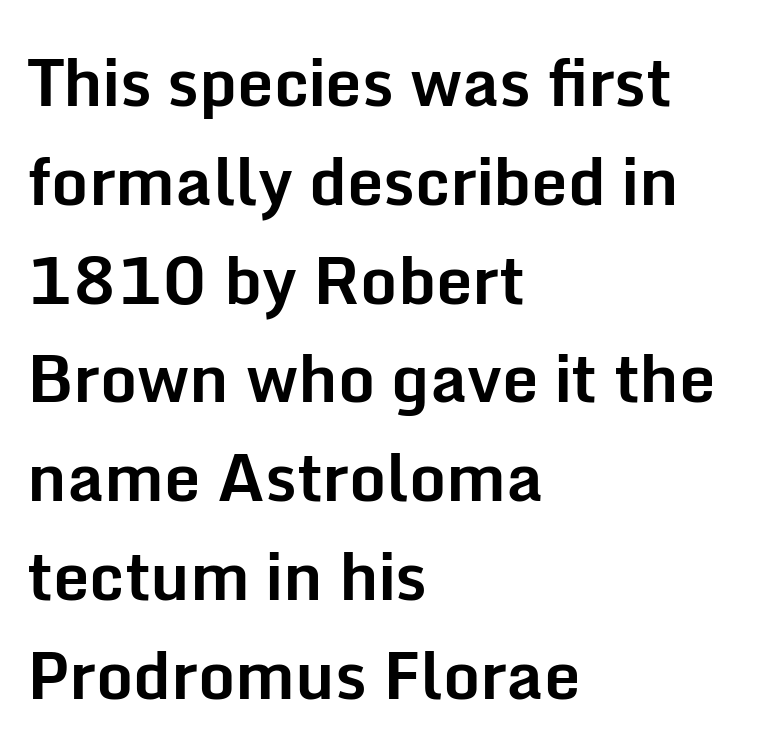
{"serif": "no", "italic": "no", "bold": "yes", "weight": "bold", "width": "normal", "stroke_contrast": "low", "x_height": "medium", "monospaced": "no", "underline": "no", "align": "left", "line_spacing": "normal", "line_spacing_ratio": 1.52, "letter_spacing": "normal", "letter_spacing_em": 0.0, "glyph_px": 65}
